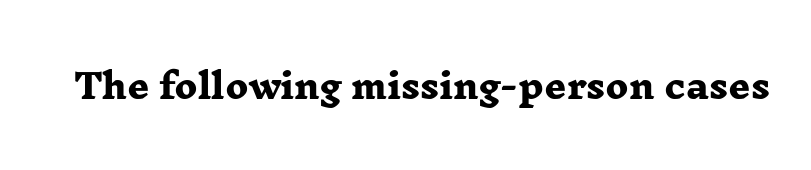
Think of a printed novel: that variable character pitch is what you see here. The glyphs are unaccompanied by any horizontal stroke below them. The font is running at its bold setting. The face used here is seriffed, in the tradition of book romans. Nobody touched the tracking dial on this one.
